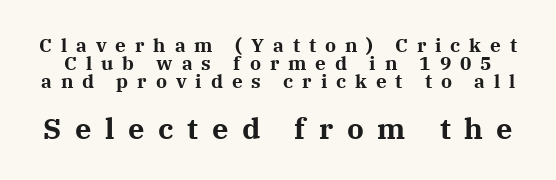
The image shows 29 px bold serif type, upright; set tight line spacing (0.95x), unusually wide letter spacing (+0.47 em), not underlined; the second (bottom) block is 1.53x larger; medium stroke contrast and a medium x-height.
